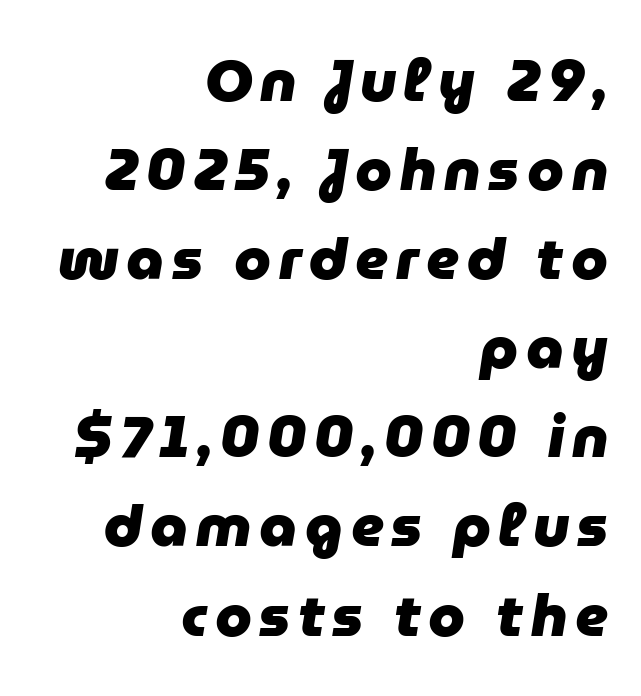
Q: Is the text bold? A: Yes.
Q: Is the text italic (slanted)? A: Yes, it leans right by about 9 degrees.
Q: Is the text underlined? A: No.
Q: How is the paragraph aligned? A: Right-aligned.
Q: Is the spacing between lines tight, normal or loose? A: Normal.
Q: Width (condensed, normal, or wide)? A: Normal.
Q: Stroke contrast? A: Low.
Q: x-height? A: Medium.
Q: Monospaced? A: No.
